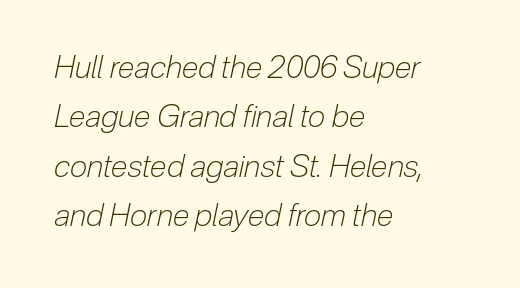
Q: Is the text bold? A: No.
Q: Is the text italic (slanted)? A: Yes, it leans right by about 12 degrees.
Q: Is the text underlined? A: No.
Q: How is the paragraph aligned? A: Left-aligned.
Q: Is the spacing between letters normal or unusually wide? A: Normal.
Q: Is the spacing between lines tight, normal or loose? A: Normal.
Q: Width (condensed, normal, or wide)? A: Condensed.
Q: Stroke contrast? A: Low.
Q: x-height? A: Medium.
Q: Monospaced? A: No.
